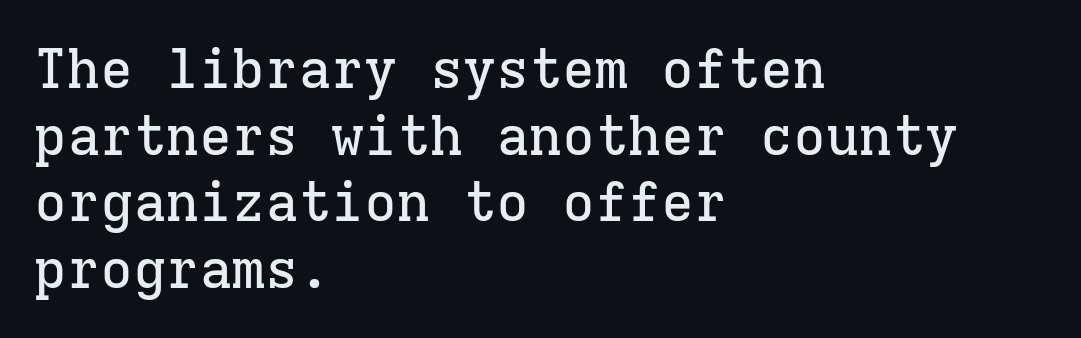
Every stem runs plumb, perpendicular to the baseline. This rendering employs a face with finishing strokes, i.e., a serif. Descenders are the only things crossing below the line. A student would call this left alignment; a typographer would say flush left, rag right. Nobody touched the tracking dial on this one.
